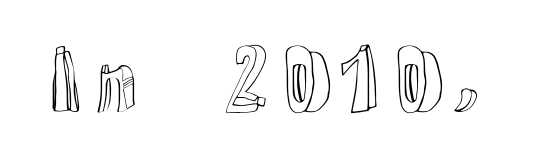
Q: Is the text italic (slanted)? A: No, it is upright.
Q: Is the text underlined? A: No.
Q: Is the spacing between letters normal or unusually wide? A: Normal.
Q: Width (condensed, normal, or wide)? A: Normal.
Q: x-height? A: Medium.
Q: Monospaced? A: No.
